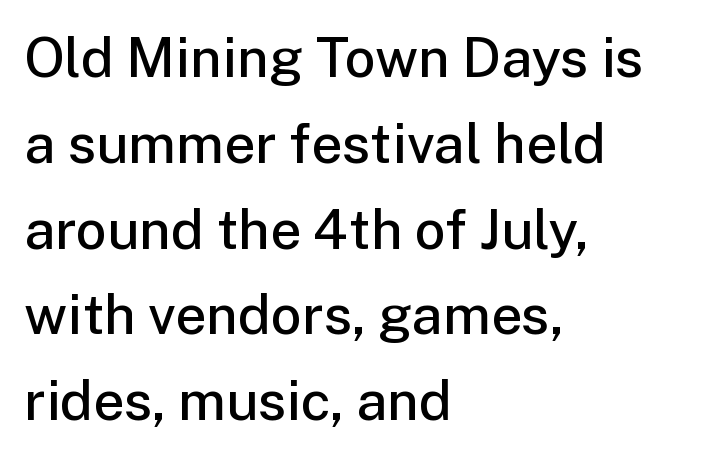
{"serif": "no", "italic": "no", "bold": "semi", "weight": "semibold", "width": "normal", "stroke_contrast": "low", "x_height": "medium", "monospaced": "no", "underline": "no", "align": "left", "line_spacing": "normal", "line_spacing_ratio": 1.56, "letter_spacing": "normal", "letter_spacing_em": 0.0, "glyph_px": 55}
